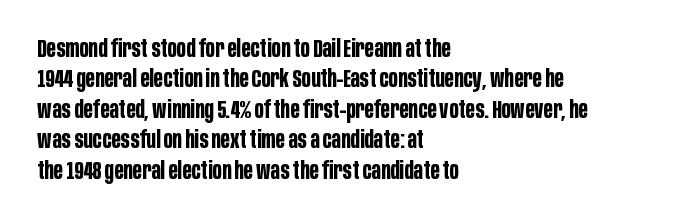
The image shows 24 px bold type, upright; set left-aligned, normal line spacing (1.27x), normal letter spacing, not underlined.
